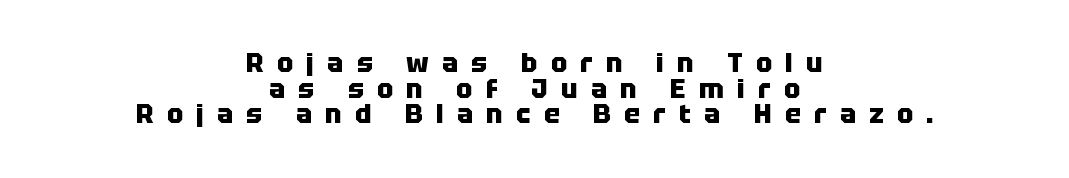
The image shows 27 px bold type, upright; set centered, tight line spacing (0.95x), unusually wide letter spacing (+0.49 em), not underlined.
